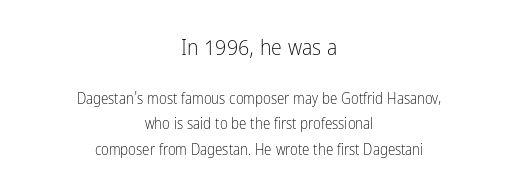
The image shows 22 px text type, upright; set centered, normal line spacing (1.7x), normal letter spacing, not underlined; the first (top) block is 1.47x larger.
